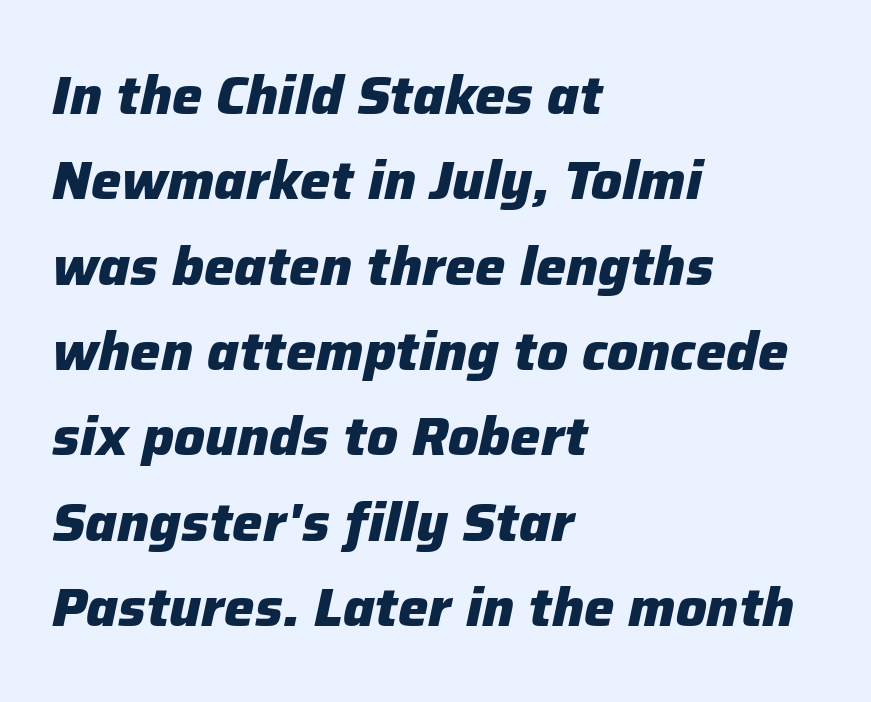
The image shows 54 px heavy type, italic (leaning right); set left-aligned, normal line spacing (1.58x), normal letter spacing, not underlined; low stroke contrast and a medium x-height.
